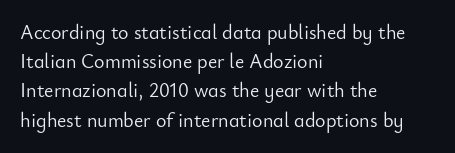
{"italic": "no", "bold": "no", "underline": "no", "align": "left", "line_spacing": "normal", "line_spacing_ratio": 1.46, "letter_spacing": "normal", "letter_spacing_em": 0.0, "glyph_px": 20}
